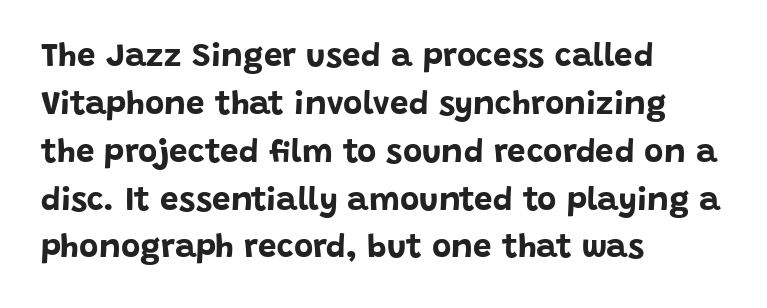
Typographic density is high because the face is bold. This is sans-serif lettering, the kind often seen on screens and signage. Nobody drew a line under any word here. Students, observe: this is what conventionally led text looks like. The specimen reads as upright at a glance.
